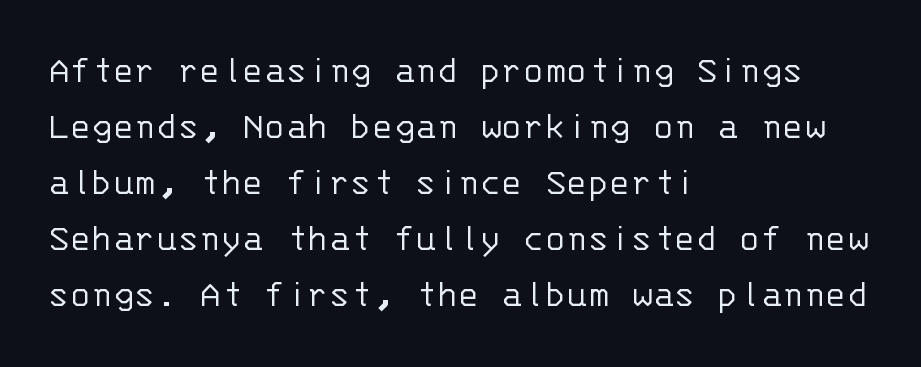
Unmarked baselines from the first word to the last. Upright lettering throughout. The tracking reads as untouched default to a designer's eye. Is the stroke heavy? The answer is a plain regular-or-lighter. The face used here is monospaced, like something from a code editor. Each letter's strokes conclude bluntly, with no projecting serifs.
